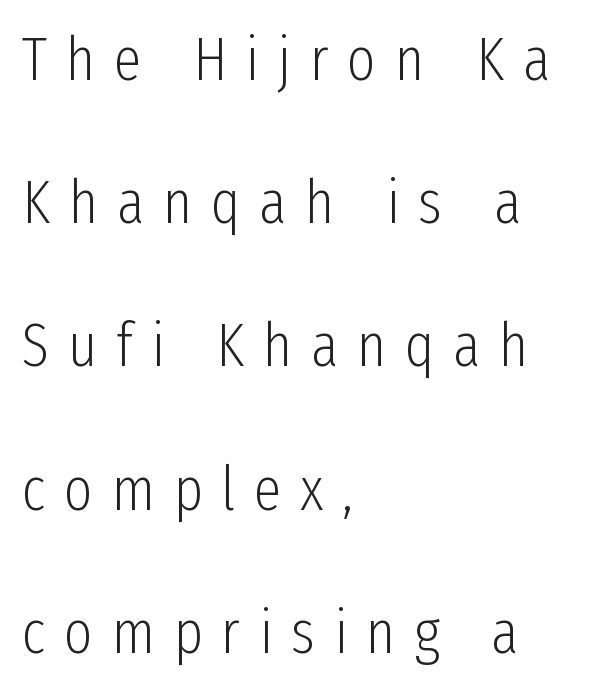
{"serif": "no", "italic": "no", "bold": "no", "weight": "light", "width": "condensed", "stroke_contrast": "low", "x_height": "medium", "monospaced": "no", "underline": "no", "align": "left", "line_spacing": "loose", "line_spacing_ratio": 2.31, "letter_spacing": "wide", "letter_spacing_em": 0.3, "glyph_px": 62}
